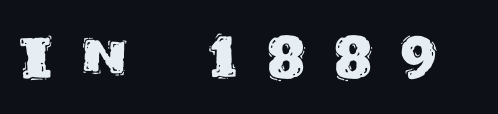
The image shows 56 px sans-serif type, upright; set unusually wide letter spacing (+0.46 em), not underlined; medium stroke contrast and a large x-height.
